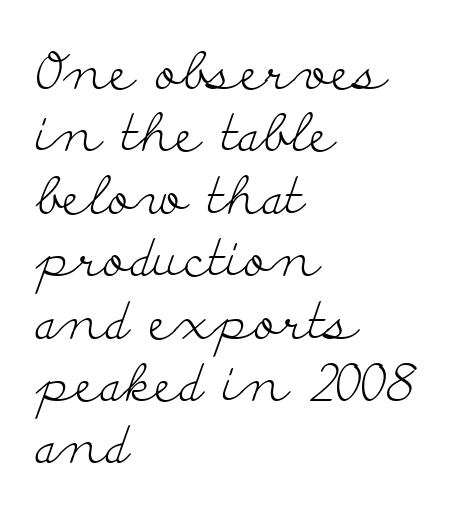
Note the varied advance widths — an 'i' is clearly narrower than an 'm'. The cut favours lightness, reaching ordinary text weight at its darkest. No extra tracking has been applied to these lines. The passage shown is not underscored anywhere. The type family on display is of the serif kind.
